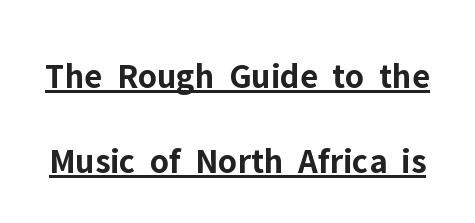
Q: Is the text bold? A: Yes.
Q: Is the text italic (slanted)? A: No, it is upright.
Q: Is the typeface a serif or a sans-serif typeface? A: Sans-serif.
Q: Is the text underlined? A: Yes.
Q: Is the spacing between letters normal or unusually wide? A: Normal.
Q: Is the spacing between lines tight, normal or loose? A: Loose.
Q: Width (condensed, normal, or wide)? A: Normal.
Q: Stroke contrast? A: Low.
Q: x-height? A: Medium.
Q: Monospaced? A: No.
